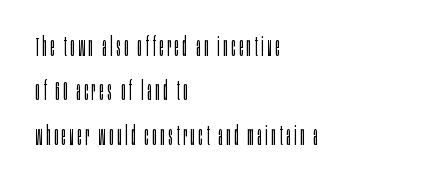
{"italic": "no", "bold": "no", "underline": "no", "align": "left", "line_spacing_ratio": 1.71, "glyph_px": 26}
